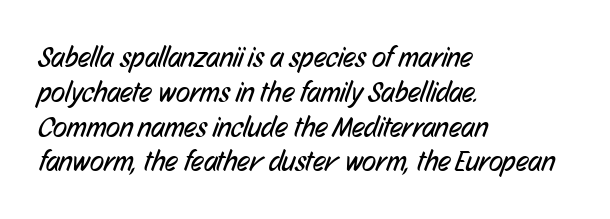
Q: Is the text bold? A: No.
Q: Is the typeface a serif or a sans-serif typeface? A: Sans-serif.
Q: Is the text underlined? A: No.
Q: How is the paragraph aligned? A: Left-aligned.
Q: Is the spacing between letters normal or unusually wide? A: Normal.
Q: Width (condensed, normal, or wide)? A: Condensed.
Q: Stroke contrast? A: Low.
Q: x-height? A: Medium.
Q: Monospaced? A: No.
